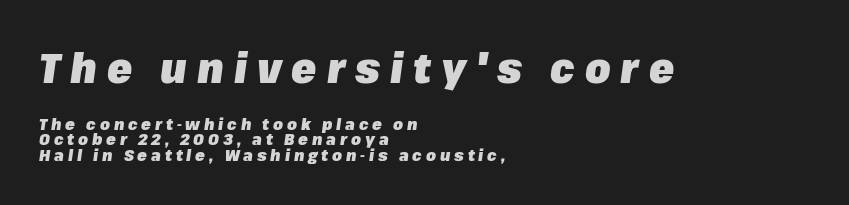
Type size steps down from the first block to the second. Unmarked baselines from the first word to the last. The text carries the slant typical of an italic or oblique font. Each line starts at the same left margin while the right side varies. How would I describe the line gaps? Narrow and economical. Glyph-to-glyph distance is far greater than everyday printed text.
